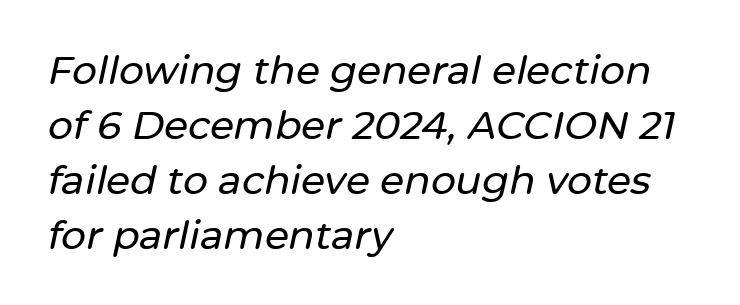
{"italic": "yes", "lean": "right", "slant_degrees": 12, "width": "normal", "stroke_contrast": "low", "x_height": "medium", "monospaced": "no", "underline": "no", "align": "left", "line_spacing": "normal", "line_spacing_ratio": 1.41, "letter_spacing": "normal", "letter_spacing_em": 0.0, "glyph_px": 39}
